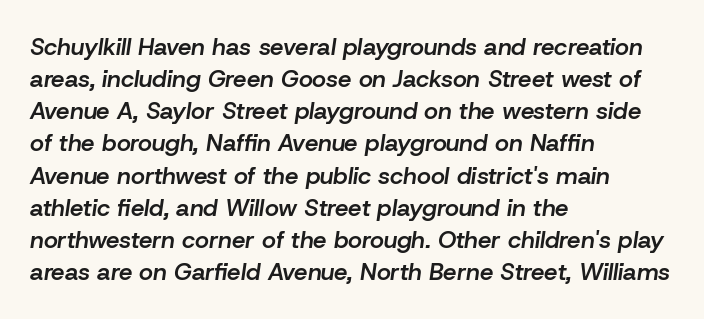
{"italic": "yes", "lean": "right", "slant_degrees": 8, "bold": "semi", "underline": "no", "align": "left", "line_spacing": "normal", "line_spacing_ratio": 1.34, "letter_spacing": "normal", "letter_spacing_em": 0.0, "glyph_px": 24}
